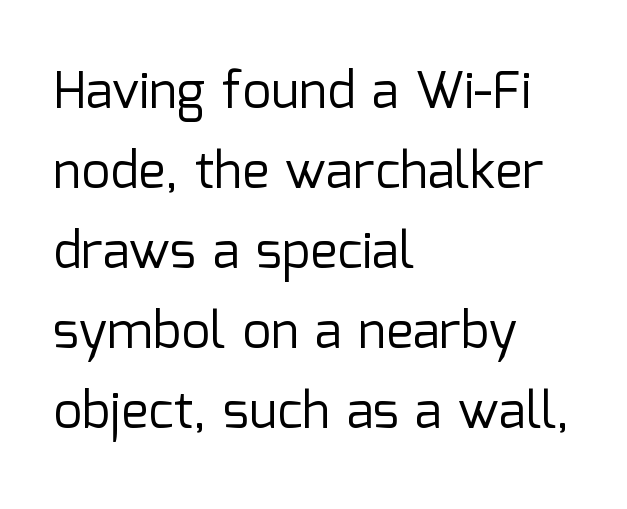
Q: Is the text bold? A: No.
Q: Is the text italic (slanted)? A: No, it is upright.
Q: Is the typeface a serif or a sans-serif typeface? A: Sans-serif.
Q: Is the text underlined? A: No.
Q: How is the paragraph aligned? A: Left-aligned.
Q: Is the spacing between letters normal or unusually wide? A: Normal.
Q: Is the spacing between lines tight, normal or loose? A: Normal.
Q: Width (condensed, normal, or wide)? A: Normal.
Q: Stroke contrast? A: Low.
Q: x-height? A: Medium.
Q: Monospaced? A: No.
